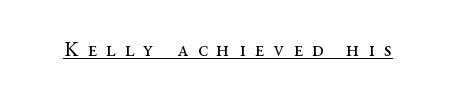
The image shows 21 px text type, upright; set unusually wide letter spacing (+0.45 em), underlined.
